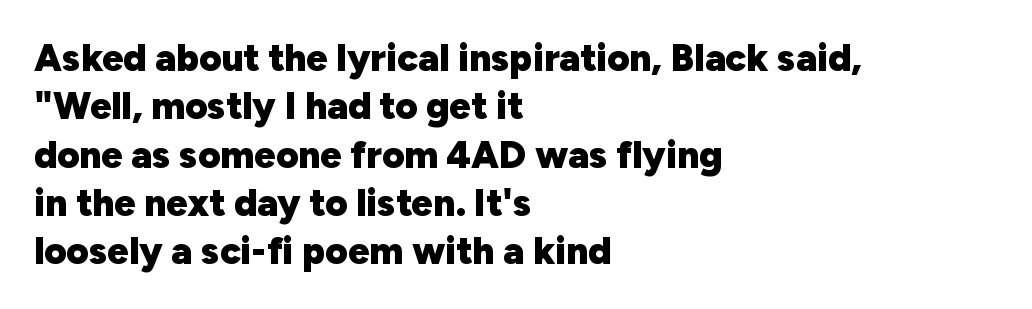
{"serif": "no", "italic": "no", "bold": "yes", "weight": "heavy", "width": "normal", "stroke_contrast": "low", "x_height": "medium", "monospaced": "no", "underline": "no", "align": "left", "line_spacing": "normal", "line_spacing_ratio": 1.27, "letter_spacing": "normal", "letter_spacing_em": 0.0, "glyph_px": 38}
